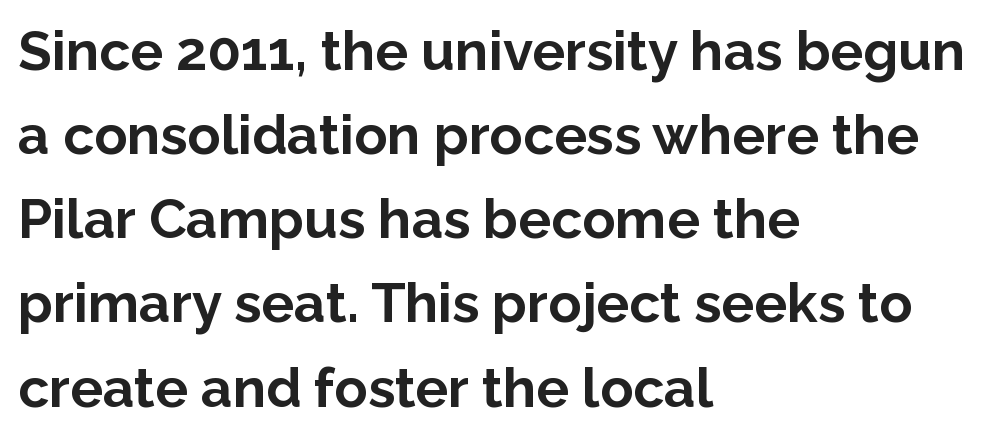
The image shows 55 px bold sans-serif type, upright; set left-aligned, normal line spacing (1.53x), normal letter spacing, not underlined; low stroke contrast and a medium x-height.
